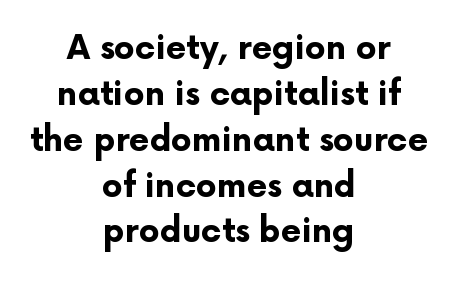
You could not count columns in this text — the font is proportionally spaced. The setting favours the middle, as headings and verse often do. This is heavy type, rendered in bold. Bare-footed words on every line. Does the leading feel generous? No, just average.
